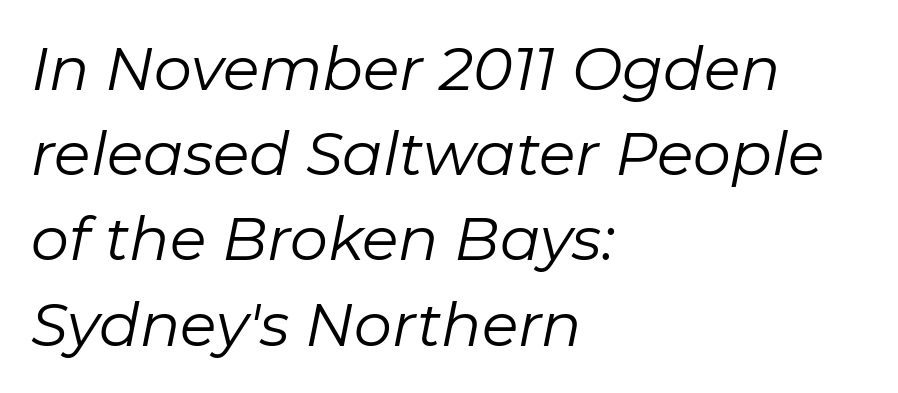
Q: Is the text bold? A: No.
Q: Is the text italic (slanted)? A: Yes, it leans right by about 11 degrees.
Q: Is the text underlined? A: No.
Q: How is the paragraph aligned? A: Left-aligned.
Q: Is the spacing between letters normal or unusually wide? A: Normal.
Q: Is the spacing between lines tight, normal or loose? A: Normal.
Q: Width (condensed, normal, or wide)? A: Normal.
Q: Stroke contrast? A: Low.
Q: x-height? A: Medium.
Q: Monospaced? A: No.
